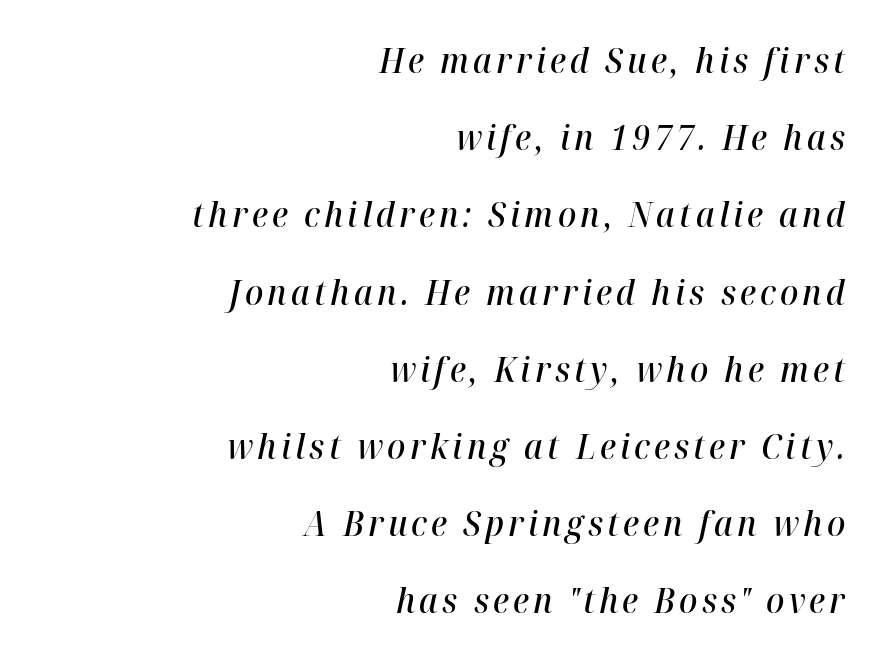
Q: Is the text bold? A: Semi-bold.
Q: Is the text italic (slanted)? A: Yes, it leans right by about 12 degrees.
Q: Is the text underlined? A: No.
Q: How is the paragraph aligned? A: Right-aligned.
Q: Is the spacing between lines tight, normal or loose? A: Loose.
Q: Width (condensed, normal, or wide)? A: Normal.
Q: Stroke contrast? A: High.
Q: x-height? A: Medium.
Q: Monospaced? A: No.
